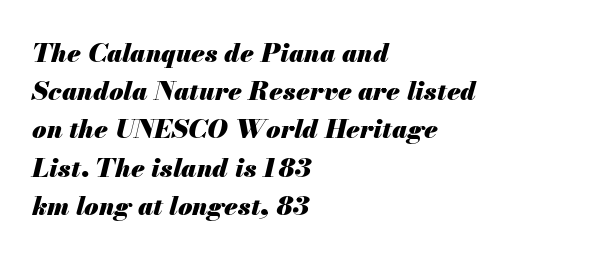
The image shows 26 px bold type, italic (leaning right); set left-aligned, normal line spacing (1.47x), normal letter spacing, not underlined.
